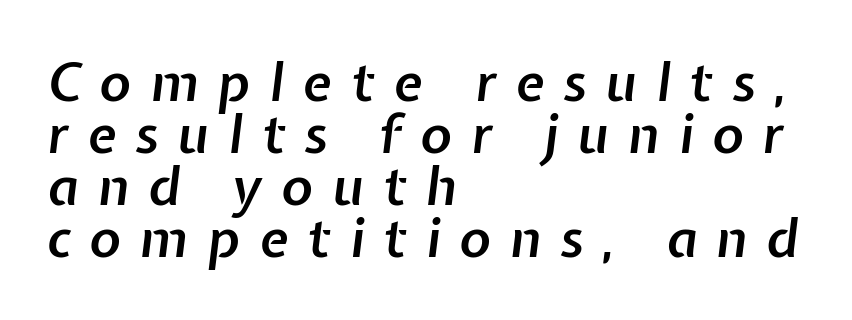
This rendering widens character spacing well past its baseline value. The line-height multiplier appears low, near solid setting. The whole block is typeset with a tilt. The glyphs have the mass of a demibold cut, below bold.
